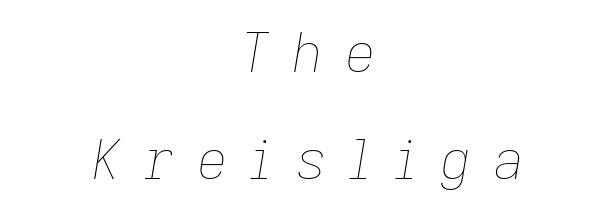
Q: Is the text bold? A: No.
Q: Is the text italic (slanted)? A: Yes, it leans right by about 9 degrees.
Q: Is the text underlined? A: No.
Q: How is the paragraph aligned? A: Centered.
Q: Is the spacing between letters normal or unusually wide? A: Unusually wide.
Q: Is the spacing between lines tight, normal or loose? A: Loose.
Q: Width (condensed, normal, or wide)? A: Normal.
Q: Stroke contrast? A: Low.
Q: x-height? A: Medium.
Q: Monospaced? A: No.
